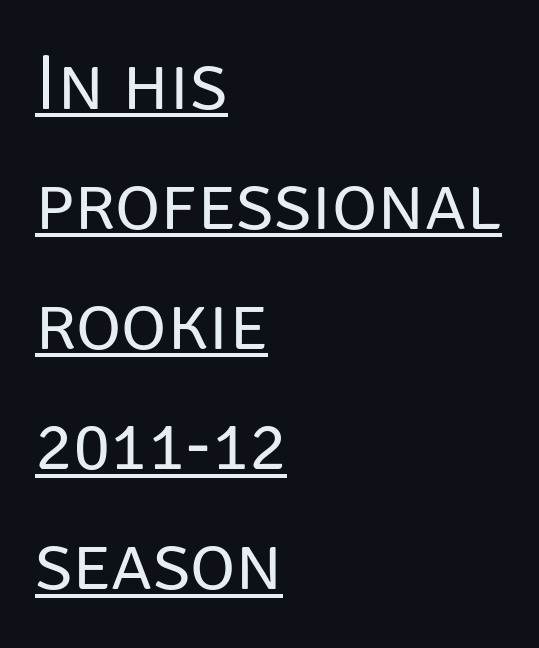
The image shows 78 px regular-weight sans-serif type, upright; set left-aligned, normal line spacing (1.54x), normal letter spacing, underlined; low stroke contrast and a large x-height.
